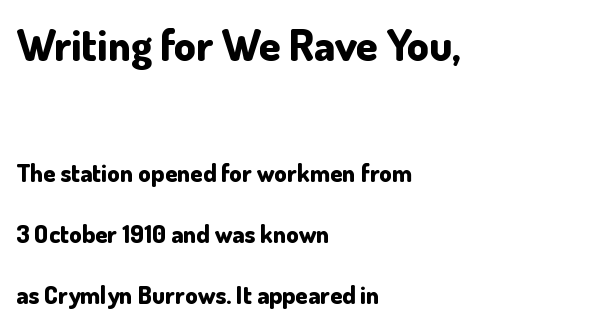
The image shows 43 px bold sans-serif type, upright; set left-aligned, loose line spacing (2.45x), normal letter spacing, not underlined; the first (top) block is 1.72x larger; low stroke contrast and a small x-height.
